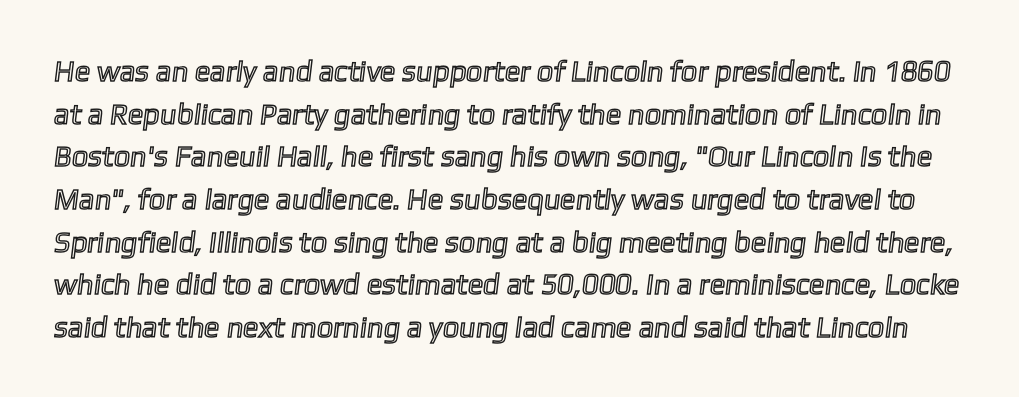
How are the letters spaced? Ordinarily, with no added tracking. Rule under the text: the space is simply empty. Proportional: the letters do not fall into vertical columns. This block has exactly the height ordinary leading produces.
